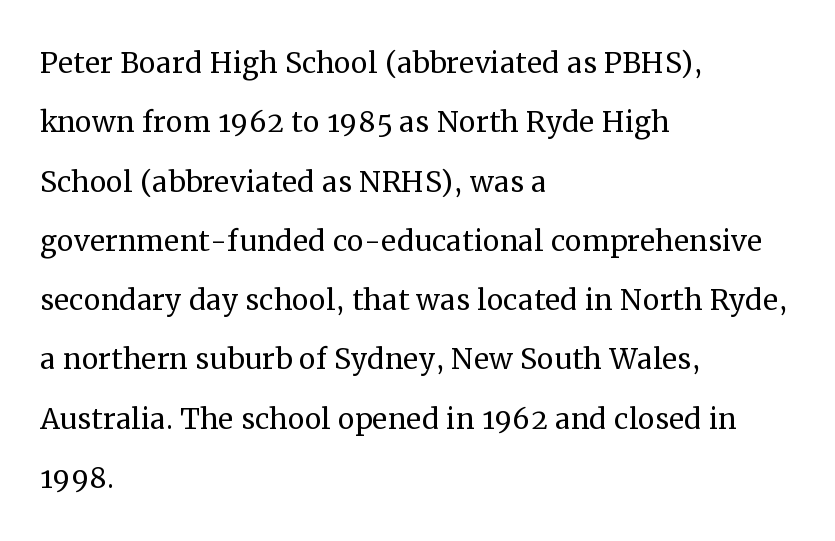
The typography opts for an upright posture over an oblique one. Caption: multi-line text, flush left, ragged right. Between one letter and the next there's only the usual sliver of space. Type without underlining. The weight would be labelled regular, book, light, or lighter still. The passage shown is typeset with a serif family.
